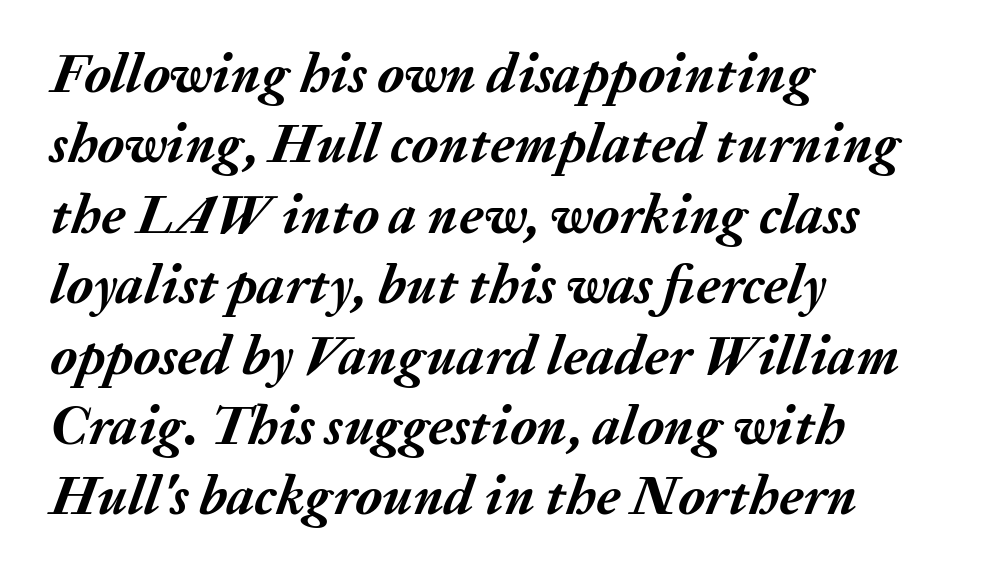
The image shows 55 px semibold type, italic (leaning right); set left-aligned, normal line spacing (1.28x), normal letter spacing, not underlined; medium stroke contrast and a medium x-height.
